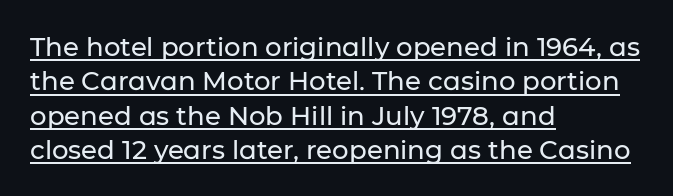
Characters follow at the spacing the type designer built in. The font's upright variant was chosen for this text. Short and long lines alike share a common starting point at left. Regarding leading, the lines here are spaced in the standard way. Check the space under the baseline: a stroke is drawn there.
